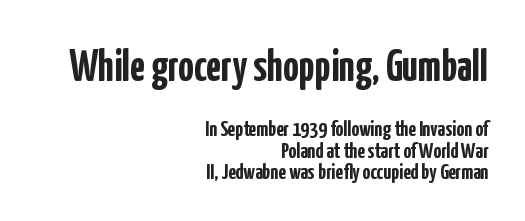
The image shows 44 px semibold, condensed sans-serif type, upright; set right-aligned, tight line spacing (0.96x), normal letter spacing, not underlined; the first (top) block is 2.0x larger; low stroke contrast and a medium x-height.
